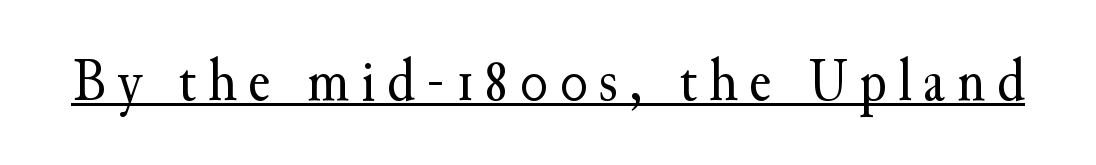
Q: Is the text bold? A: No.
Q: Is the text italic (slanted)? A: No, it is upright.
Q: Is the typeface a serif or a sans-serif typeface? A: Serif.
Q: Is the text underlined? A: Yes.
Q: Width (condensed, normal, or wide)? A: Normal.
Q: Stroke contrast? A: Medium.
Q: x-height? A: Small.
Q: Monospaced? A: No.
